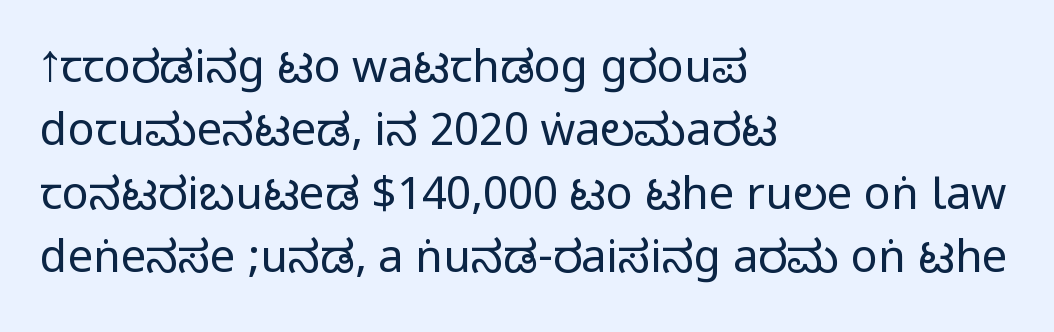
The image shows 45 px condensed sans-serif type, upright; set left-aligned, normal line spacing (1.41x), normal letter spacing, not underlined; medium stroke contrast.
